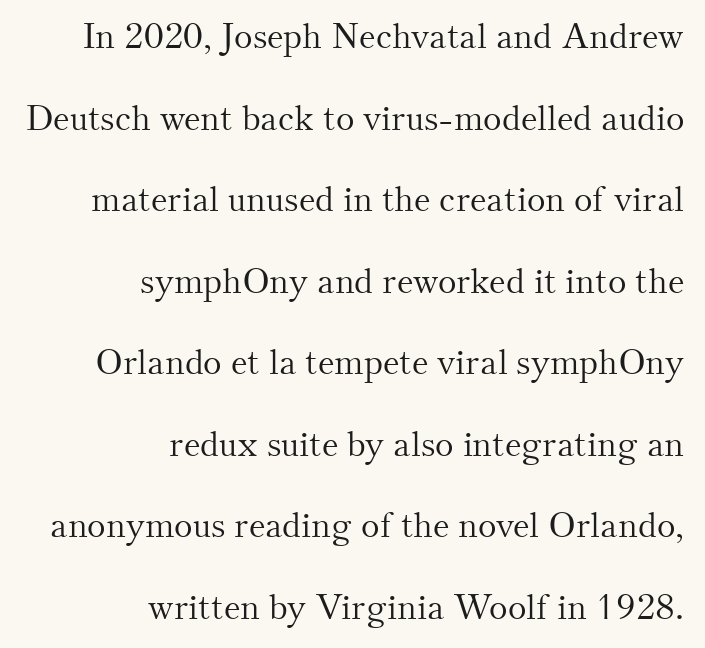
The image shows 35 px light serif type, upright; set right-aligned, loose line spacing (2.33x), normal letter spacing, not underlined; medium stroke contrast and a small x-height.
